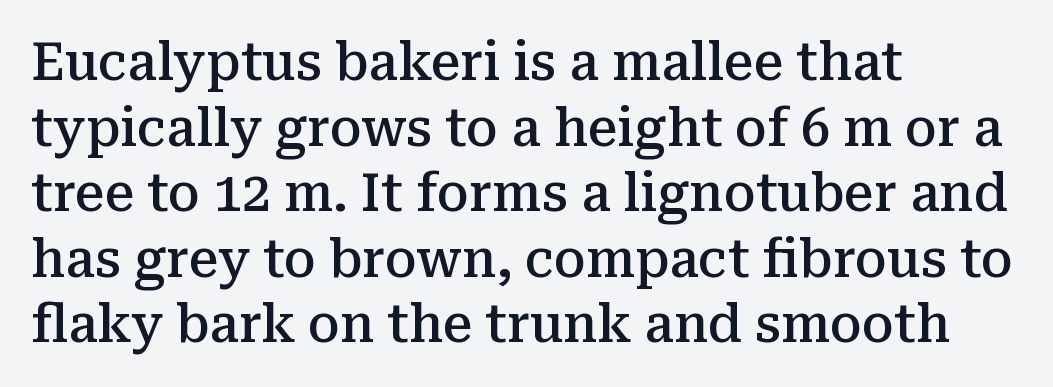
The image shows 52 px semibold serif type, upright; set left-aligned, normal line spacing (1.26x), normal letter spacing, not underlined; medium stroke contrast and a medium x-height.
